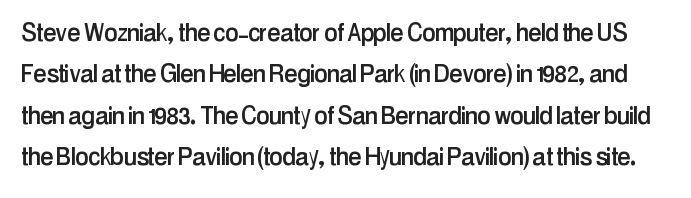
Q: Is the text italic (slanted)? A: No, it is upright.
Q: Is the typeface a serif or a sans-serif typeface? A: Sans-serif.
Q: Is the text underlined? A: No.
Q: Is the spacing between letters normal or unusually wide? A: Normal.
Q: Is the spacing between lines tight, normal or loose? A: Normal.
Q: Width (condensed, normal, or wide)? A: Condensed.
Q: Stroke contrast? A: Low.
Q: x-height? A: Medium.
Q: Monospaced? A: No.
